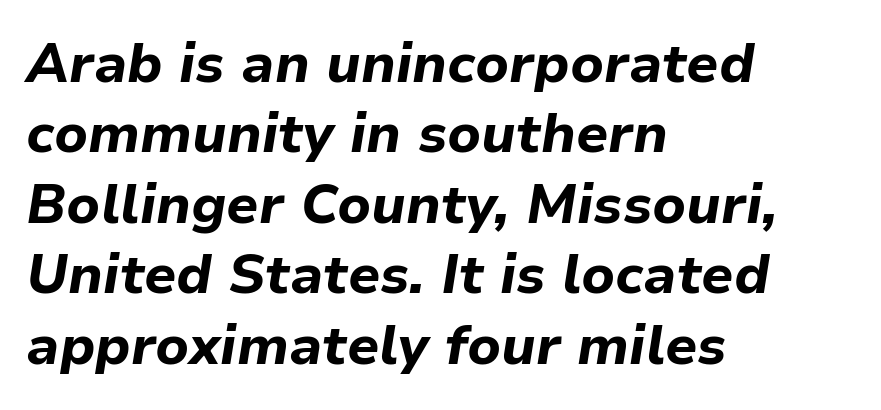
{"italic": "yes", "lean": "right", "slant_degrees": 9, "bold": "yes", "weight": "bold", "width": "normal", "stroke_contrast": "low", "x_height": "medium", "monospaced": "no", "underline": "no", "align": "left", "line_spacing": "normal", "line_spacing_ratio": 1.28, "letter_spacing": "normal", "letter_spacing_em": 0.0, "glyph_px": 55}
